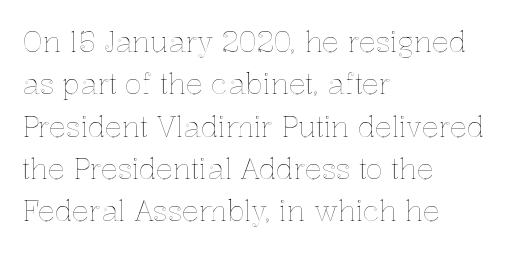
{"italic": "no", "width": "normal", "x_height": "medium", "monospaced": "no", "underline": "no", "align": "left", "line_spacing": "normal", "line_spacing_ratio": 1.51, "letter_spacing": "normal", "letter_spacing_em": 0.0, "glyph_px": 28}
